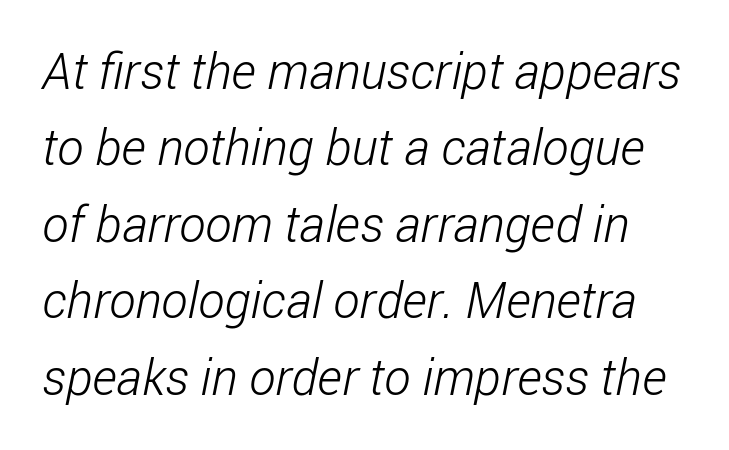
{"serif": "no", "bold": "no", "weight": "light", "width": "condensed", "stroke_contrast": "low", "x_height": "medium", "monospaced": "no", "underline": "no", "line_spacing": "normal", "line_spacing_ratio": 1.53, "letter_spacing": "normal", "letter_spacing_em": 0.0, "glyph_px": 50}
